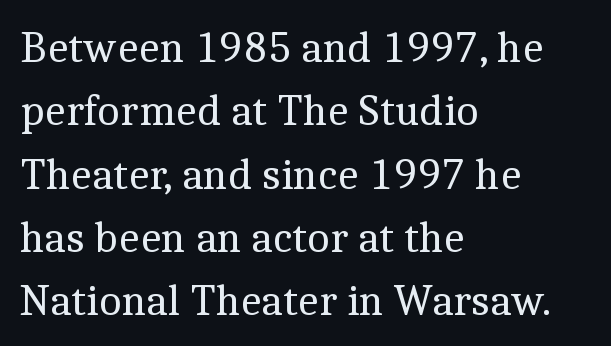
Students, observe: this is what conventionally led text looks like. These glyphs show unthickened strokes, regular width or finer. Casual observation: everything's shoved over to the left. Posture: straight, roman, zero tilt.
